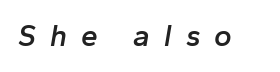
Q: Is the text bold? A: Semi-bold.
Q: Is the text italic (slanted)? A: Yes, it leans right by about 10 degrees.
Q: Is the text underlined? A: No.
Q: Is the spacing between letters normal or unusually wide? A: Unusually wide.
Q: Width (condensed, normal, or wide)? A: Normal.
Q: Stroke contrast? A: Low.
Q: x-height? A: Medium.
Q: Monospaced? A: No.
